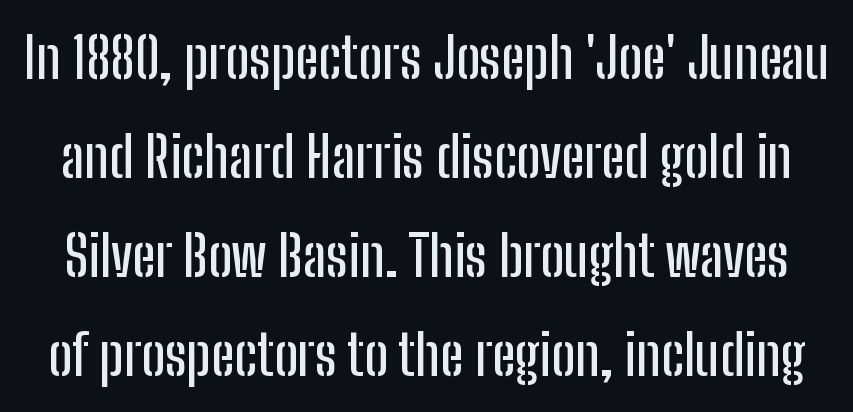
Q: Is the text italic (slanted)? A: No, it is upright.
Q: Is the typeface a serif or a sans-serif typeface? A: Sans-serif.
Q: Is the text underlined? A: No.
Q: Is the spacing between letters normal or unusually wide? A: Normal.
Q: Width (condensed, normal, or wide)? A: Condensed.
Q: Stroke contrast? A: Low.
Q: x-height? A: Medium.
Q: Monospaced? A: No.
